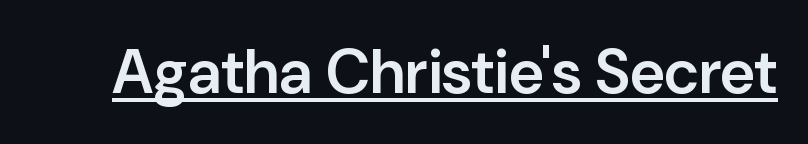
The image shows 62 px semibold sans-serif type, upright; set normal letter spacing, underlined; low stroke contrast and a medium x-height.
